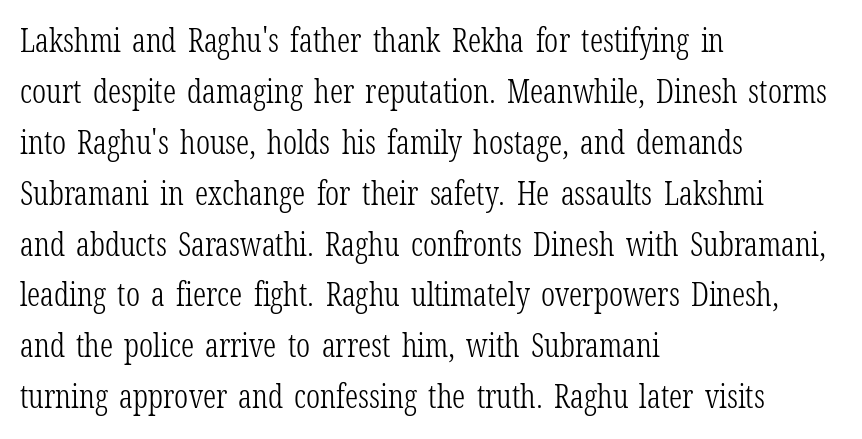
Anything drawn beneath the words? Only blank space. The face looks like a standard text weight, possibly lighter. A typesetter would label this face a serif. In terms of posture, this sample is upright. The letterforms sit shoulder to shoulder at normal distance.
